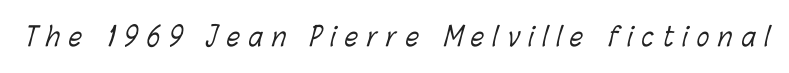
The characters are drawn with everyday or finer stroke widths. Anything drawn beneath the words? Only blank space. The letters are spread apart with noticeably loose tracking.
